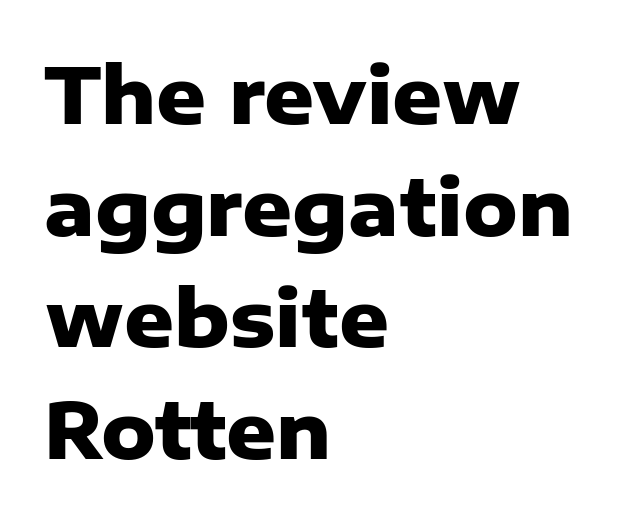
The face used here has the dense, thick strokes of a bold. Regarding serifs, this sample does without them. Spacing verdict: proportional, widths tailored to each character. This is roman type, the default non-slanted kind. Caption: standard tracking, unaltered. The passage shown stacks its lines at a standard gap.
